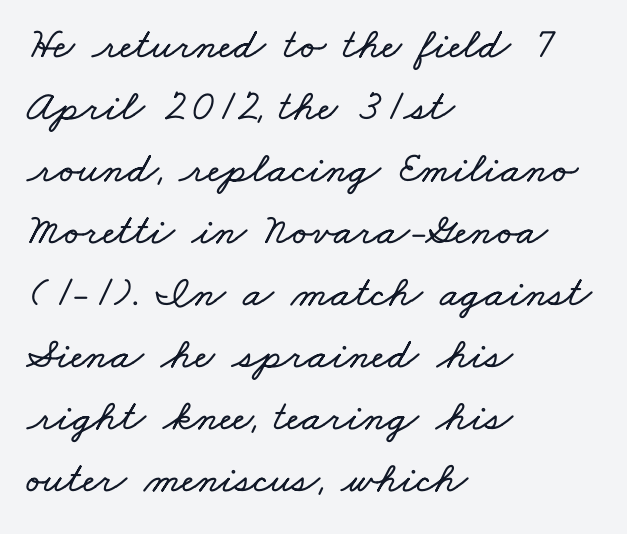
The image shows 44 px wide type; set left-aligned, normal line spacing (1.41x), normal letter spacing, not underlined; low stroke contrast and a small x-height.
